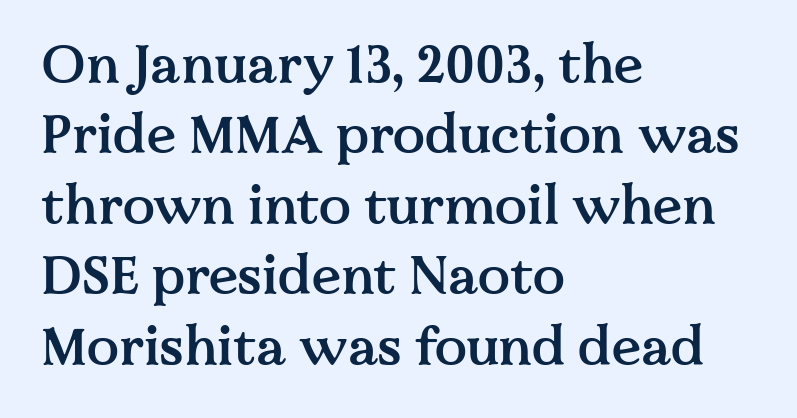
Here the designer chose a conventional face with non-uniform glyph widths. Look at the tracking — it's just the regular setting, nothing added. Rows of type keep a routine distance in the vertical direction. The passage shown is not underscored anywhere.
